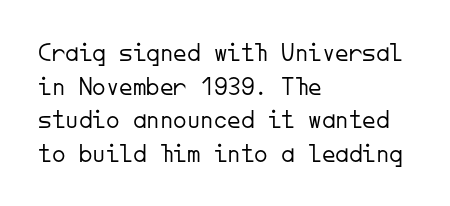
{"italic": "no", "bold": "no", "underline": "no", "align": "left", "line_spacing": "normal", "line_spacing_ratio": 1.25, "letter_spacing": "normal", "letter_spacing_em": 0.0, "glyph_px": 27}
